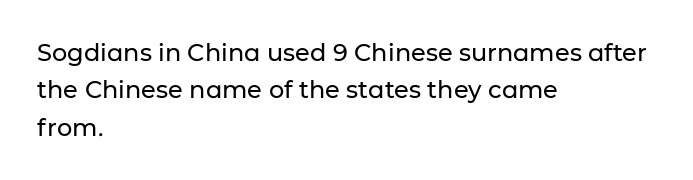
Q: Is the text italic (slanted)? A: No, it is upright.
Q: Is the text underlined? A: No.
Q: How is the paragraph aligned? A: Left-aligned.
Q: Is the spacing between letters normal or unusually wide? A: Normal.
Q: Is the spacing between lines tight, normal or loose? A: Normal.
